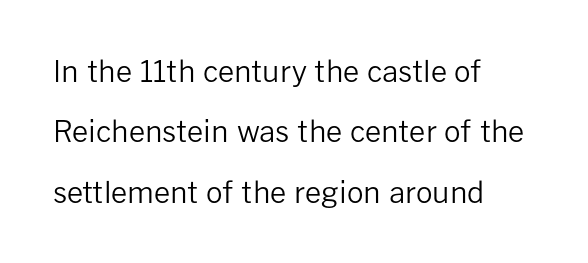
The horizontal fit of the characters is conventional and even. Layout note: lines flush left. Airy leading. The text was rendered using a sans face with plain stroke endings.
